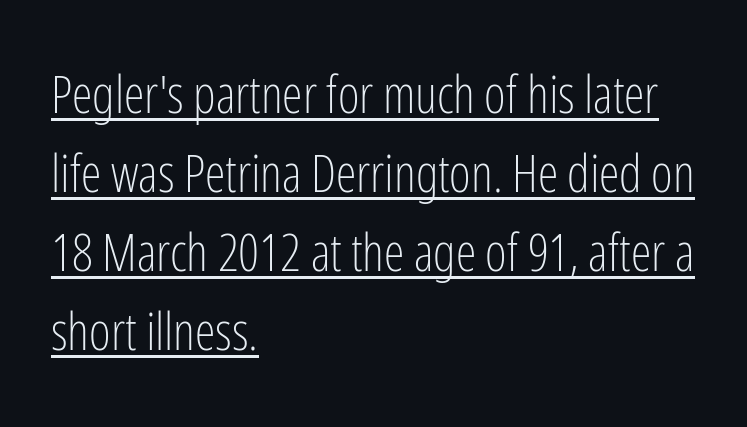
Q: Is the text bold? A: No.
Q: Is the text italic (slanted)? A: No, it is upright.
Q: Is the typeface a serif or a sans-serif typeface? A: Sans-serif.
Q: Is the text underlined? A: Yes.
Q: How is the paragraph aligned? A: Left-aligned.
Q: Is the spacing between letters normal or unusually wide? A: Normal.
Q: Is the spacing between lines tight, normal or loose? A: Normal.
Q: Width (condensed, normal, or wide)? A: Condensed.
Q: Stroke contrast? A: Low.
Q: x-height? A: Medium.
Q: Monospaced? A: No.
